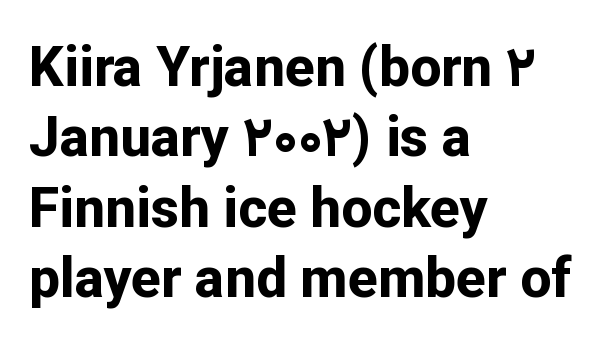
What kind of face is this? One without serifs — a sans. A bare baseline throughout the passage. The rendering keeps characters at their native spacing. Do the letters lean? They stand straight.
